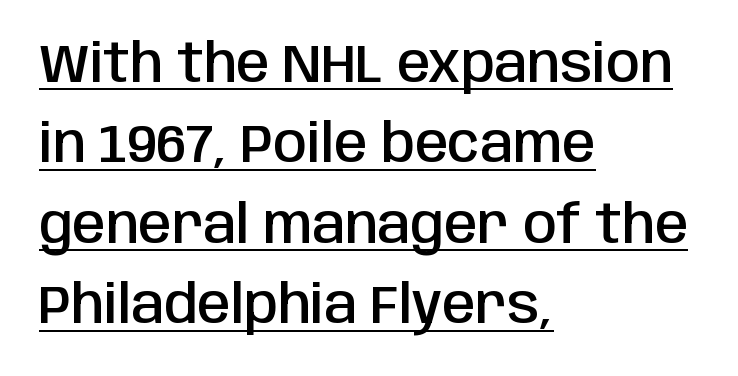
The image shows 54 px semibold, condensed sans-serif type, upright; set left-aligned, normal line spacing (1.49x), normal letter spacing, underlined; low stroke contrast and a large x-height.
